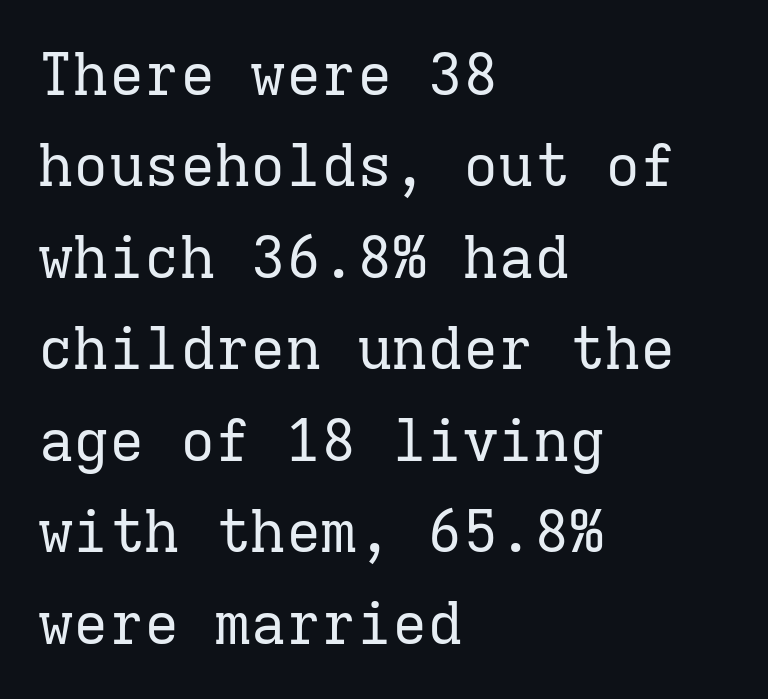
Q: Is the text bold? A: No.
Q: Is the text italic (slanted)? A: No, it is upright.
Q: Is the typeface a serif or a sans-serif typeface? A: Serif.
Q: Is the text underlined? A: No.
Q: How is the paragraph aligned? A: Left-aligned.
Q: Is the spacing between letters normal or unusually wide? A: Normal.
Q: Is the spacing between lines tight, normal or loose? A: Normal.
Q: Width (condensed, normal, or wide)? A: Normal.
Q: Stroke contrast? A: Low.
Q: x-height? A: Medium.
Q: Monospaced? A: Yes.
